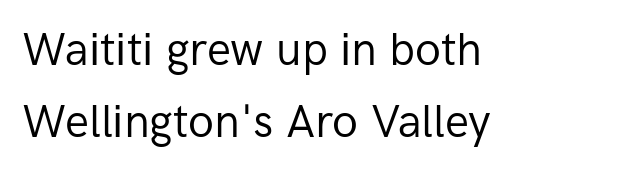
Q: Is the text bold? A: No.
Q: Is the text italic (slanted)? A: No, it is upright.
Q: Is the typeface a serif or a sans-serif typeface? A: Sans-serif.
Q: Is the text underlined? A: No.
Q: How is the paragraph aligned? A: Left-aligned.
Q: Is the spacing between letters normal or unusually wide? A: Normal.
Q: Is the spacing between lines tight, normal or loose? A: Normal.
Q: Width (condensed, normal, or wide)? A: Normal.
Q: Stroke contrast? A: Low.
Q: x-height? A: Medium.
Q: Monospaced? A: No.
